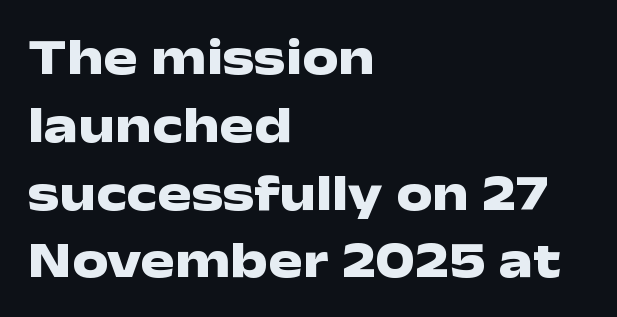
The image shows 51 px heavy, wide sans-serif type, upright; set left-aligned, normal line spacing (1.33x), normal letter spacing, not underlined; low stroke contrast and a medium x-height.
